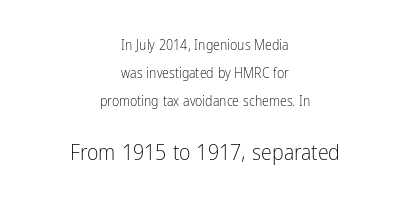
The image shows 22 px text type, upright; set centered, loose line spacing (1.99x), normal letter spacing, not underlined; the second (bottom) block is 1.57x larger.
